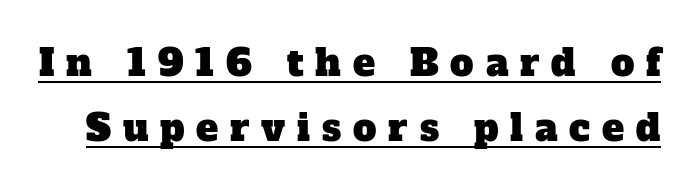
Looks like regular typesetting: each glyph gets only the width it needs. The tracking reads as deliberately expanded to a designer's eye. Type style note: has serifs. Check the space under the baseline: a stroke is drawn there.
